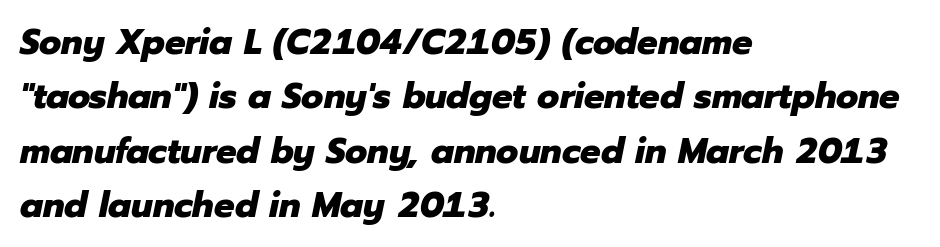
{"italic": "yes", "lean": "right", "slant_degrees": 12, "bold": "yes", "weight": "heavy", "width": "normal", "stroke_contrast": "low", "x_height": "medium", "monospaced": "no", "underline": "no", "align": "left", "line_spacing": "normal", "line_spacing_ratio": 1.51, "letter_spacing": "normal", "letter_spacing_em": 0.0, "glyph_px": 36}
